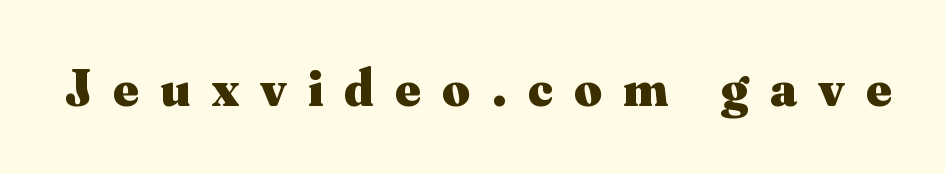
Q: Is the text bold? A: Yes.
Q: Is the text italic (slanted)? A: No, it is upright.
Q: Is the typeface a serif or a sans-serif typeface? A: Serif.
Q: Is the text underlined? A: No.
Q: Is the spacing between letters normal or unusually wide? A: Unusually wide.
Q: Width (condensed, normal, or wide)? A: Normal.
Q: Stroke contrast? A: Medium.
Q: x-height? A: Small.
Q: Monospaced? A: No.
